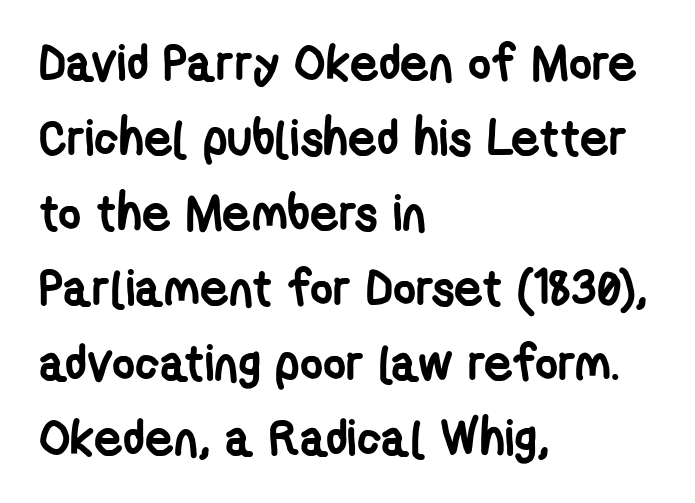
{"serif": "no", "bold": "yes", "weight": "semibold", "width": "condensed", "stroke_contrast": "low", "x_height": "medium", "monospaced": "no", "underline": "no", "align": "left", "line_spacing": "normal", "line_spacing_ratio": 1.5, "letter_spacing": "normal", "letter_spacing_em": 0.0, "glyph_px": 50}
